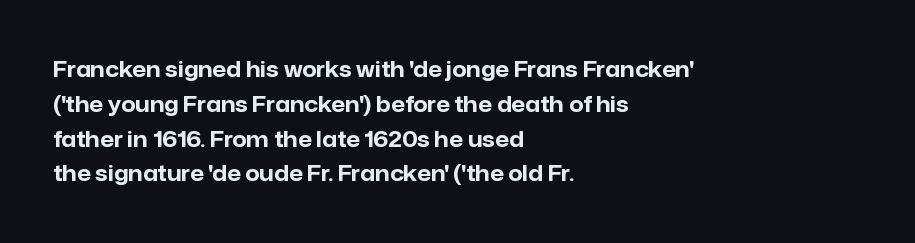
The image shows 22 px bold type, upright; set left-aligned, normal line spacing (1.58x), normal letter spacing, not underlined.
